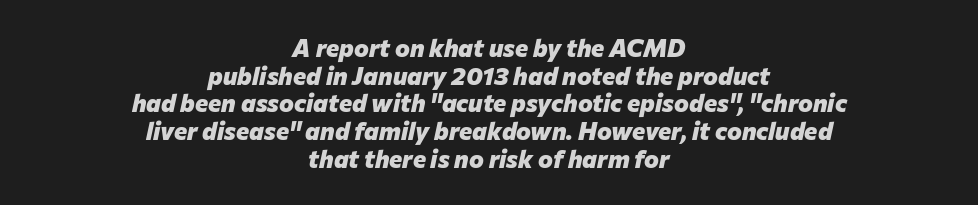
{"italic": "yes", "lean": "right", "slant_degrees": 12, "bold": "yes", "underline": "no", "align": "center", "line_spacing": "tight", "line_spacing_ratio": 1.11, "letter_spacing": "normal", "letter_spacing_em": 0.0, "glyph_px": 25}
